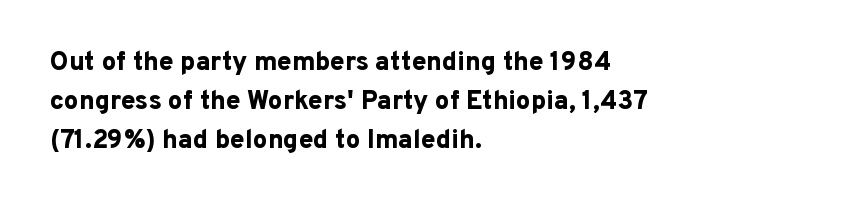
{"italic": "no", "bold": "yes", "underline": "no", "align": "left", "line_spacing": "normal", "line_spacing_ratio": 1.5, "letter_spacing": "normal", "letter_spacing_em": 0.0, "glyph_px": 26}
